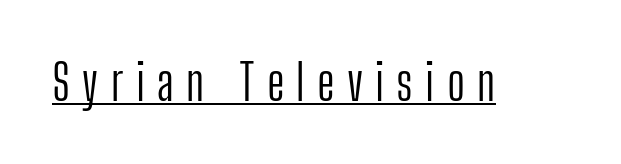
Regarding serifs, this sample does without them. The typeface has the unassuming heft of standard copy or less. The rendering inserts visible extra space after every character. The lettering is marked with a stroke running underneath it.
